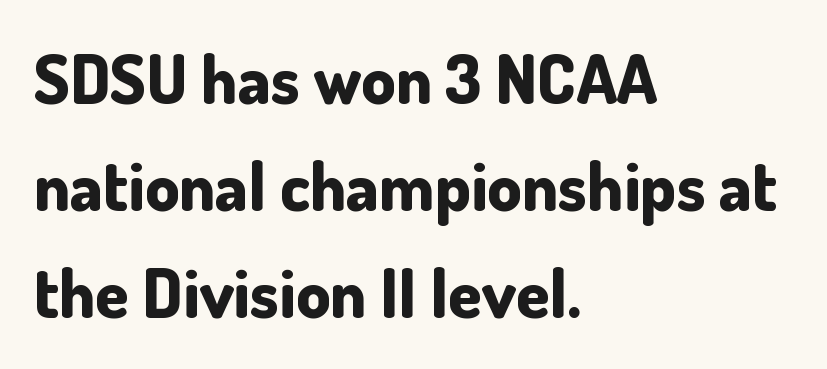
The image shows 68 px bold sans-serif type, upright; set left-aligned, normal line spacing (1.57x), normal letter spacing, not underlined; low stroke contrast and a small x-height.
